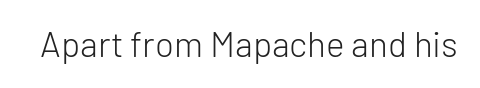
{"serif": "no", "italic": "no", "bold": "no", "weight": "light", "width": "normal", "stroke_contrast": "low", "x_height": "medium", "monospaced": "no", "underline": "no", "letter_spacing": "normal", "letter_spacing_em": 0.0, "glyph_px": 35}
